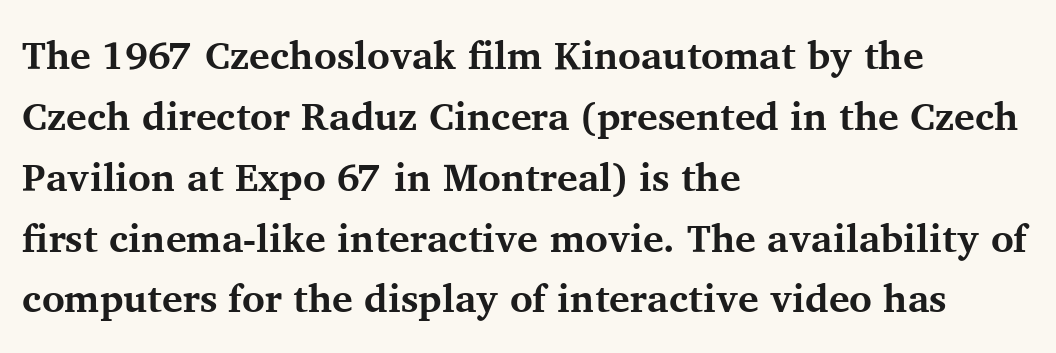
The space directly below the letters is spotless. Normally led — the rows are evenly, conventionally spaced. Proportional: the letters do not fall into vertical columns. This rendering employs a face with finishing strokes, i.e., a serif.
